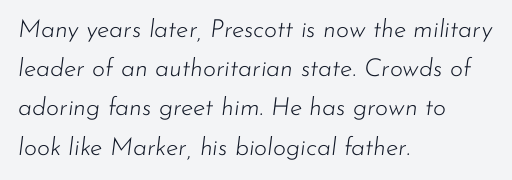
Q: Is the text bold? A: No.
Q: Is the text italic (slanted)? A: Yes, it leans right by about 7 degrees.
Q: Is the text underlined? A: No.
Q: How is the paragraph aligned? A: Left-aligned.
Q: Is the spacing between letters normal or unusually wide? A: Normal.
Q: Is the spacing between lines tight, normal or loose? A: Normal.
